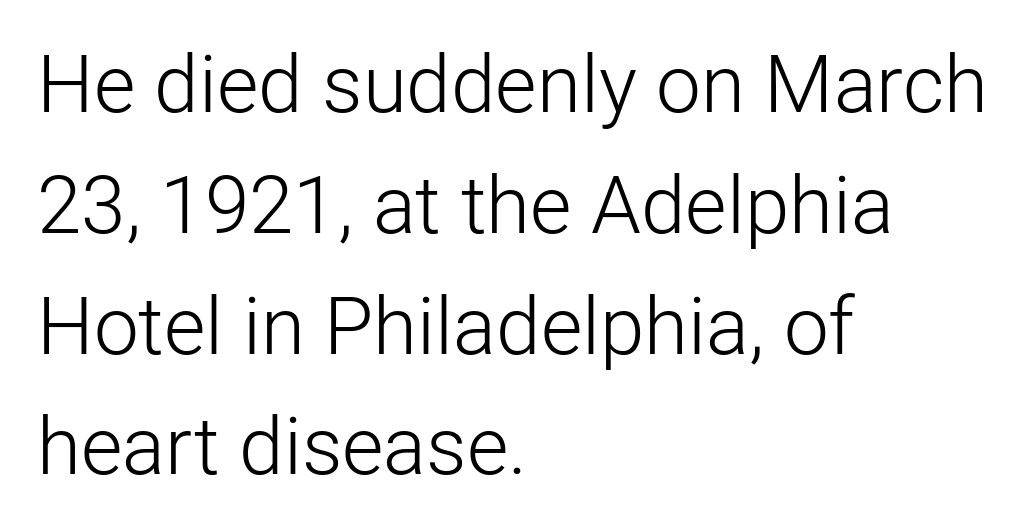
A normal amount of white space separates one row of letters from the next. A typesetter would call this proportional, since set widths differ per character. These lines are composed in type without serifs. The words here are not underlined.
